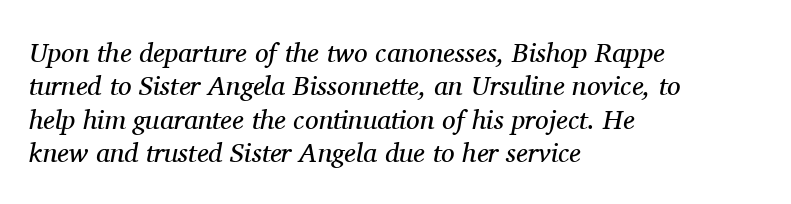
Q: Is the text bold? A: No.
Q: Is the text italic (slanted)? A: Yes, it leans right by about 11 degrees.
Q: Is the text underlined? A: No.
Q: How is the paragraph aligned? A: Left-aligned.
Q: Is the spacing between letters normal or unusually wide? A: Normal.
